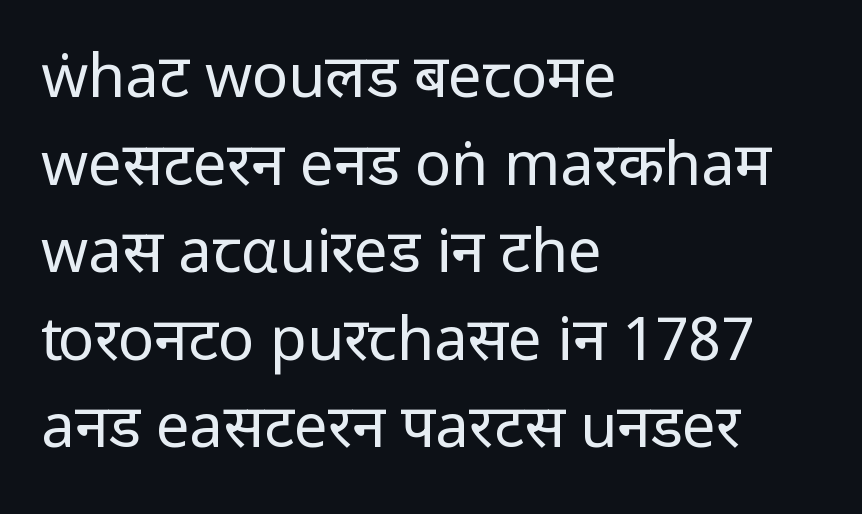
The image shows 60 px regular-weight, condensed sans-serif type, upright; set left-aligned, normal line spacing (1.46x), normal letter spacing, not underlined; low stroke contrast.
